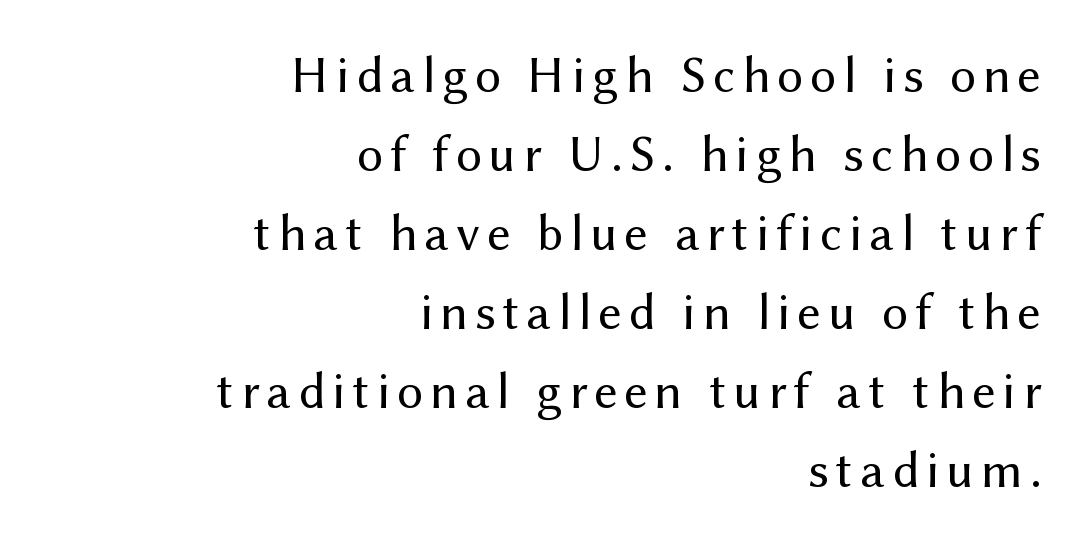
Summary of vertical rhythm: regular, with standard interline spacing. The face used here is proportionally spaced, like ordinary book or web type. The text was rendered using a sans face with plain stroke endings. Heft: none added — not bold. Characters remain perfectly vertical along every line.
